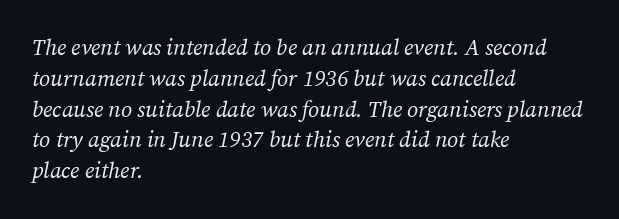
Visually the block forms a straight wall on the left and a jagged coastline on the right. This sample keeps an unexceptional amount of space between lines. Notice how the stems are inclined rather than vertical — that's the hallmark of italics. Underline: absent. No letter is thick-stroked: the sample isn't bold. Here the glyphs are tracked normally, forming tight word shapes.
